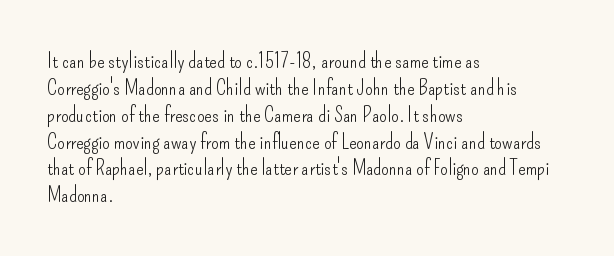
The image shows 22 px text type, upright; set left-aligned, line spacing 1.22x, normal letter spacing, not underlined.
